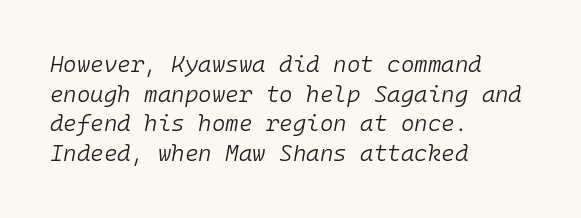
The letters are slanted; this is an italic face. Honestly, the letter spacing is just normal — you wouldn't notice it. Whoever set this chose a conventional vertical rhythm. Clear beneath every line of the passage.
